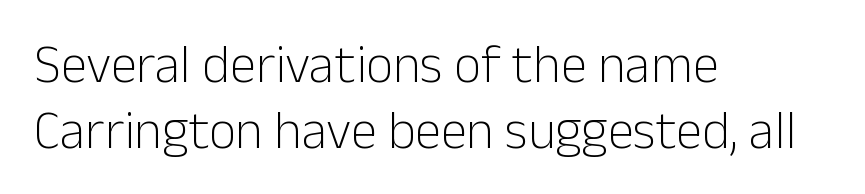
Q: Is the text bold? A: No.
Q: Is the text italic (slanted)? A: No, it is upright.
Q: Is the typeface a serif or a sans-serif typeface? A: Sans-serif.
Q: Is the text underlined? A: No.
Q: How is the paragraph aligned? A: Left-aligned.
Q: Is the spacing between letters normal or unusually wide? A: Normal.
Q: Is the spacing between lines tight, normal or loose? A: Normal.
Q: Width (condensed, normal, or wide)? A: Normal.
Q: Stroke contrast? A: Low.
Q: x-height? A: Medium.
Q: Monospaced? A: No.
